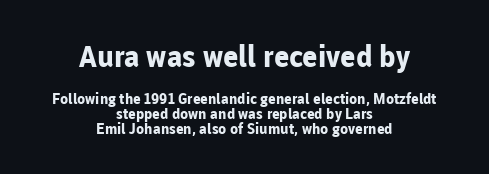
{"serif": "no", "italic": "no", "bold": "yes", "weight": "bold", "width": "normal", "stroke_contrast": "low", "x_height": "medium", "monospaced": "no", "underline": "no", "align": "center", "line_spacing": "tight", "line_spacing_ratio": 0.98, "letter_spacing": "normal", "letter_spacing_em": 0.0, "larger_block": "first", "size_ratio": 2.0, "glyph_px": 30}
